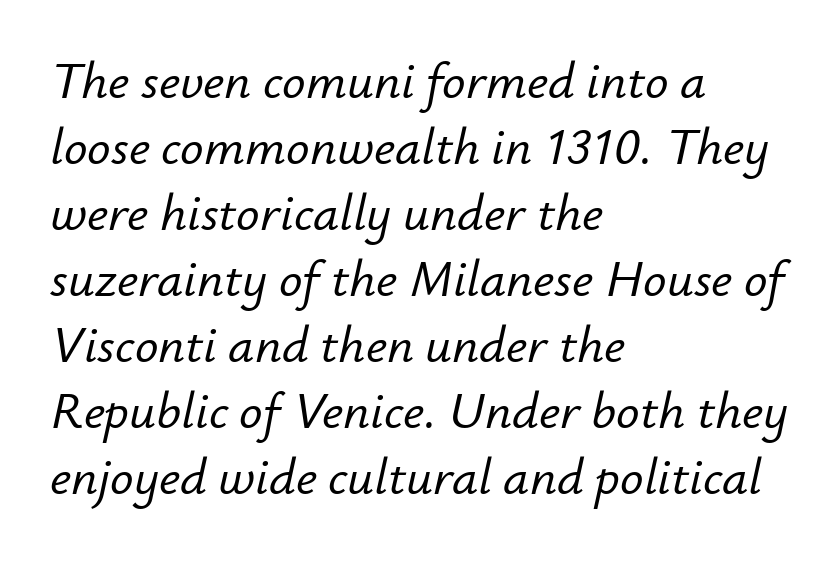
Q: Is the text italic (slanted)? A: Yes, it leans right by about 12 degrees.
Q: Is the text underlined? A: No.
Q: How is the paragraph aligned? A: Left-aligned.
Q: Is the spacing between letters normal or unusually wide? A: Normal.
Q: Is the spacing between lines tight, normal or loose? A: Normal.
Q: Width (condensed, normal, or wide)? A: Normal.
Q: Stroke contrast? A: Low.
Q: x-height? A: Small.
Q: Monospaced? A: No.
